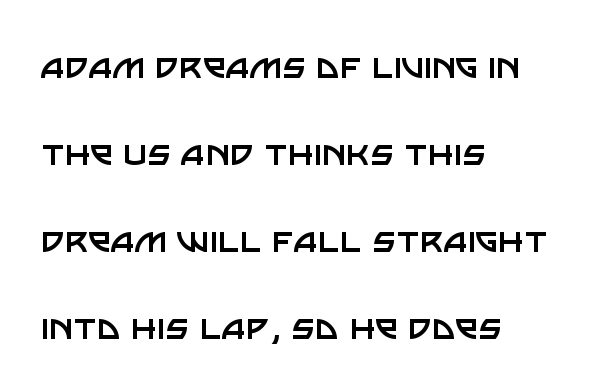
Is there any slant? The stems are plumb. Observe the absence of serifs on each vertical stroke in this sample. Anything drawn beneath the words? Only blank space. Weight: in the light-to-regular range. In CSS terms this would be text-align: left.
